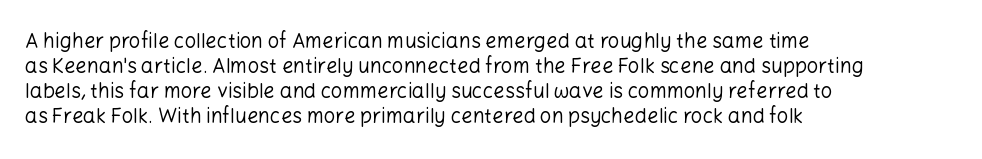
The image shows 20 px text type, upright; set left-aligned, normal line spacing (1.25x), normal letter spacing, not underlined.
